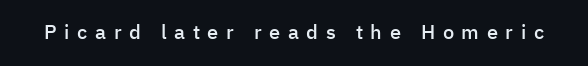
The image shows 20 px text type, upright; set unusually wide letter spacing (+0.38 em), not underlined.
